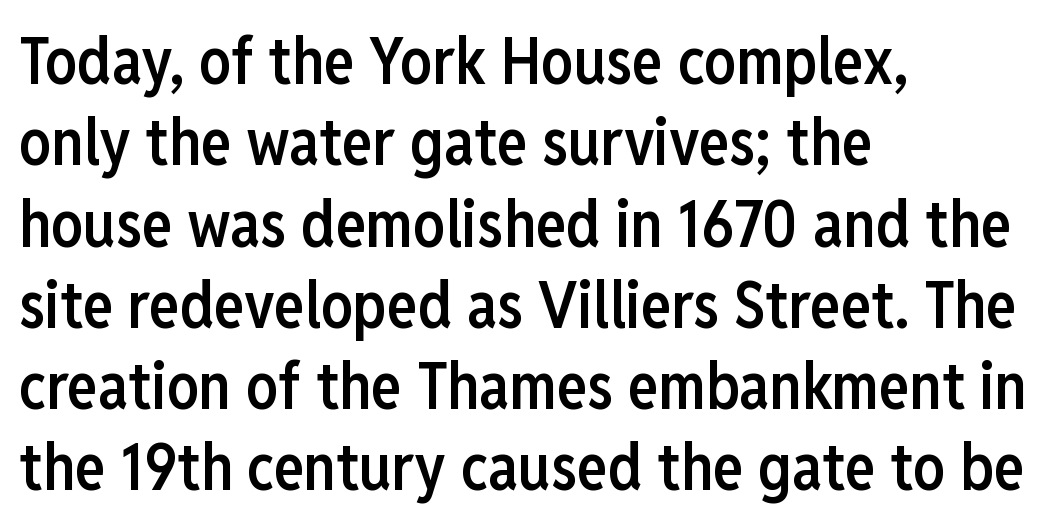
The image shows 64 px semibold, condensed sans-serif type, upright; set left-aligned, normal line spacing (1.27x), normal letter spacing, not underlined; low stroke contrast and a medium x-height.
